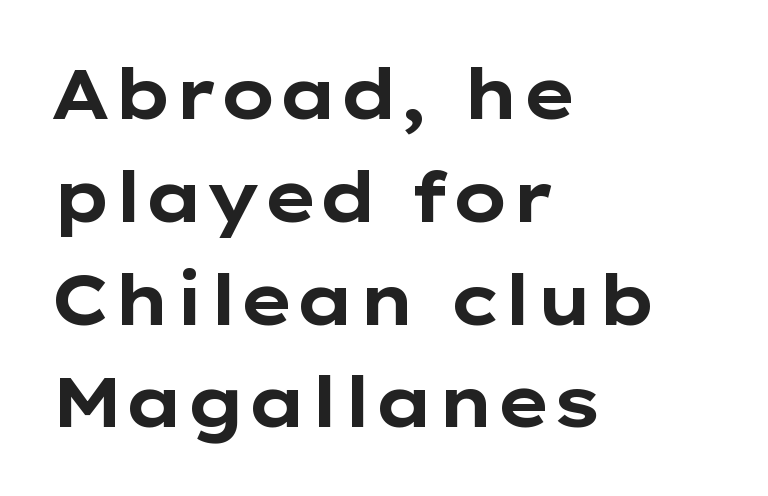
The image shows 69 px bold, wide sans-serif type, upright; set left-aligned, normal line spacing (1.49x), normal letter spacing, not underlined; low stroke contrast and a medium x-height.
